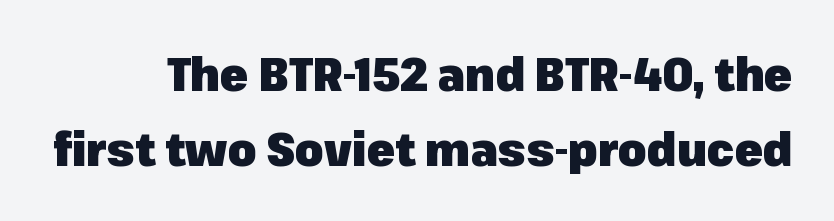
Thick stems and heavy bowls — unmistakably bold. Letter spacing: default. This rendering employs a face without finishing strokes, i.e., a sans-serif. Normally led — the rows are evenly, conventionally spaced. Varying glyph widths throughout — classic text-font behaviour.
